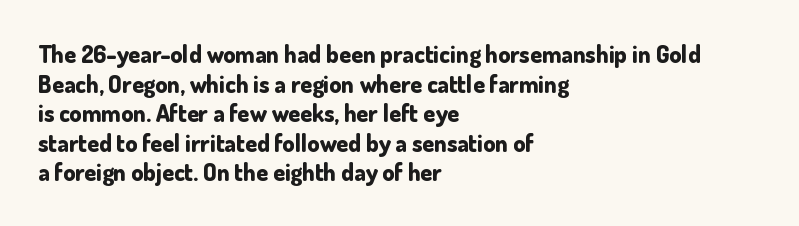
Nobody drew a line under any word here. The lettering stays uniformly vertical, giving the passage a roman look. Each word holds together tightly as a unit, with standard inter-letter gaps. A student would call this left alignment; a typographer would say flush left, rag right. Typographic density is high because the face is bold.
